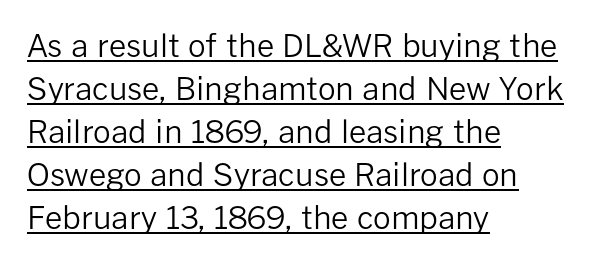
Q: Is the text bold? A: No.
Q: Is the text italic (slanted)? A: No, it is upright.
Q: Is the typeface a serif or a sans-serif typeface? A: Sans-serif.
Q: Is the text underlined? A: Yes.
Q: How is the paragraph aligned? A: Left-aligned.
Q: Is the spacing between letters normal or unusually wide? A: Normal.
Q: Is the spacing between lines tight, normal or loose? A: Normal.
Q: Width (condensed, normal, or wide)? A: Normal.
Q: Stroke contrast? A: Low.
Q: x-height? A: Medium.
Q: Monospaced? A: No.
